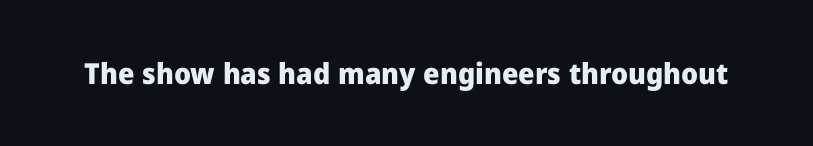
Q: Is the text bold? A: Yes.
Q: Is the text italic (slanted)? A: No, it is upright.
Q: Is the typeface a serif or a sans-serif typeface? A: Sans-serif.
Q: Is the text underlined? A: No.
Q: Is the spacing between letters normal or unusually wide? A: Normal.
Q: Width (condensed, normal, or wide)? A: Normal.
Q: Stroke contrast? A: Low.
Q: x-height? A: Medium.
Q: Monospaced? A: No.
